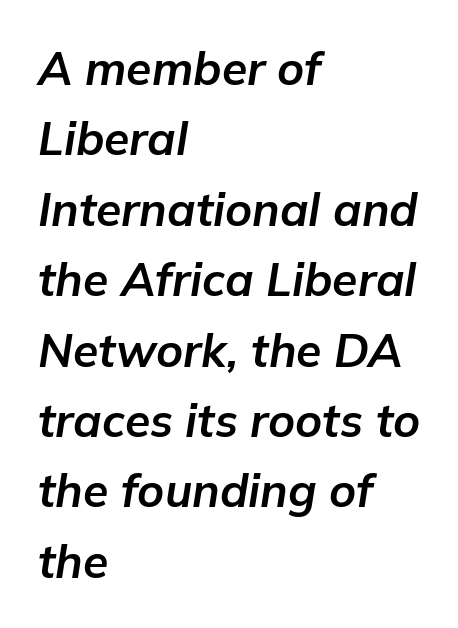
{"italic": "yes", "lean": "right", "slant_degrees": 9, "bold": "yes", "weight": "bold", "width": "normal", "stroke_contrast": "low", "x_height": "medium", "monospaced": "no", "underline": "no", "align": "left", "line_spacing": "normal", "line_spacing_ratio": 1.53, "letter_spacing": "normal", "letter_spacing_em": 0.0, "glyph_px": 46}
